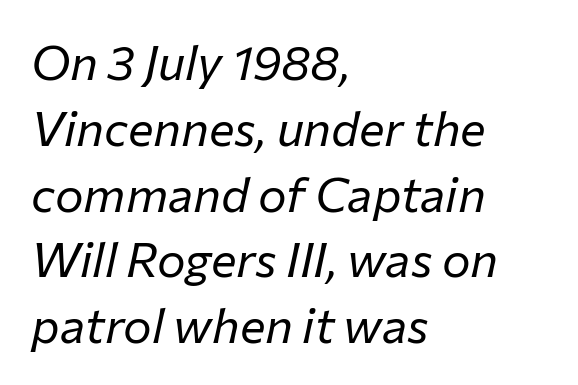
{"italic": "yes", "lean": "right", "slant_degrees": 12, "bold": "no", "weight": "regular", "width": "normal", "stroke_contrast": "low", "x_height": "medium", "monospaced": "no", "underline": "no", "align": "left", "line_spacing": "normal", "line_spacing_ratio": 1.37, "letter_spacing": "normal", "letter_spacing_em": 0.0, "glyph_px": 48}
